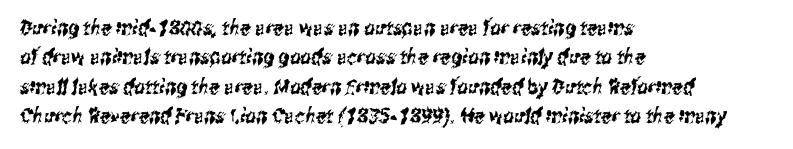
Q: Is the text underlined? A: No.
Q: How is the paragraph aligned? A: Left-aligned.
Q: Is the spacing between letters normal or unusually wide? A: Normal.
Q: Is the spacing between lines tight, normal or loose? A: Normal.
